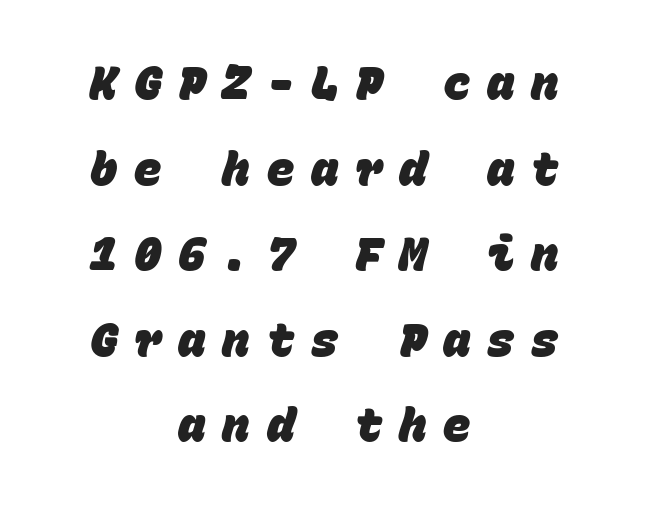
{"serif": "no", "bold": "yes", "weight": "heavy", "width": "normal", "stroke_contrast": "low", "x_height": "large", "monospaced": "yes", "underline": "no", "align": "center", "line_spacing_ratio": 1.86, "letter_spacing": "wide", "letter_spacing_em": 0.36, "glyph_px": 46}
